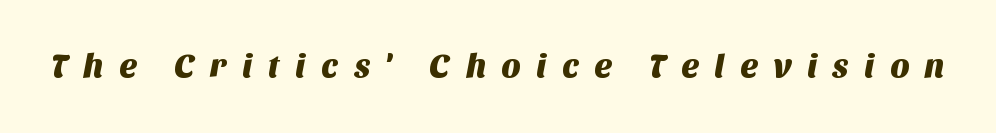
Q: Is the typeface a serif or a sans-serif typeface? A: Sans-serif.
Q: Is the text underlined? A: No.
Q: Is the spacing between letters normal or unusually wide? A: Unusually wide.
Q: Width (condensed, normal, or wide)? A: Normal.
Q: Stroke contrast? A: Medium.
Q: x-height? A: Large.
Q: Monospaced? A: No.
